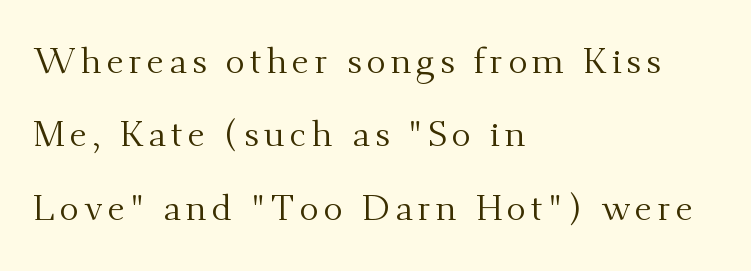
Q: Is the text bold? A: No.
Q: Is the text italic (slanted)? A: No, it is upright.
Q: Is the typeface a serif or a sans-serif typeface? A: Serif.
Q: Is the text underlined? A: No.
Q: How is the paragraph aligned? A: Left-aligned.
Q: Is the spacing between lines tight, normal or loose? A: Loose.
Q: Width (condensed, normal, or wide)? A: Normal.
Q: Stroke contrast? A: Medium.
Q: x-height? A: Small.
Q: Monospaced? A: No.
